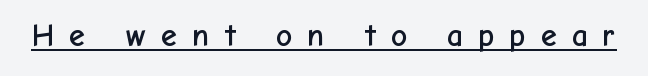
The image shows 32 px sans-serif type, upright; set unusually wide letter spacing (+0.43 em), underlined; low stroke contrast and a medium x-height.
